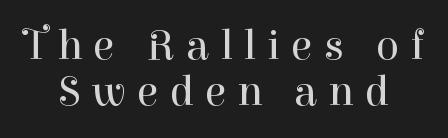
{"serif": "yes", "italic": "no", "bold": "no", "weight": "regular", "width": "normal", "stroke_contrast": "high", "x_height": "medium", "monospaced": "no", "underline": "no", "align": "center", "line_spacing": "tight", "line_spacing_ratio": 1.06, "letter_spacing": "wide", "letter_spacing_em": 0.26, "glyph_px": 43}
